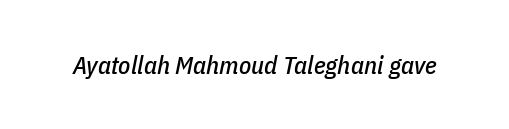
You can tell it's italic because the verticals aren't actually vertical. The specimen omits any rule beneath the text block's lines. Default kerning and tracking; the words read as compact shapes.
